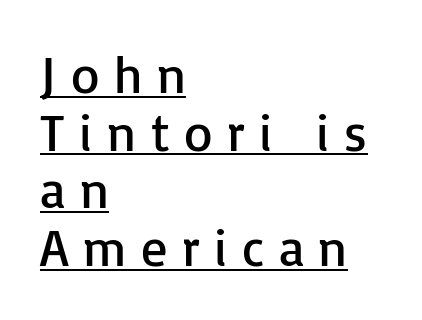
The image shows 52 px regular-weight sans-serif type, upright; set left-aligned, tight line spacing (1.11x), unusually wide letter spacing (+0.28 em), underlined; low stroke contrast and a medium x-height.
